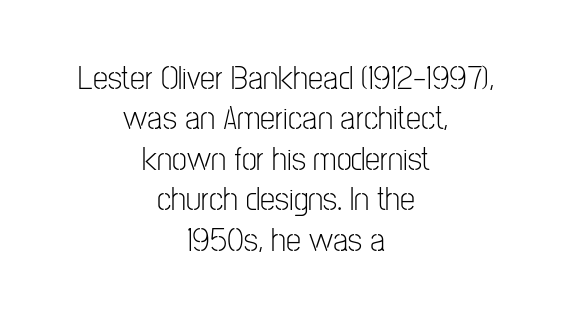
The image shows 34 px light, condensed sans-serif type, upright; set centered, line spacing 1.19x, normal letter spacing, not underlined; low stroke contrast and a medium x-height.
